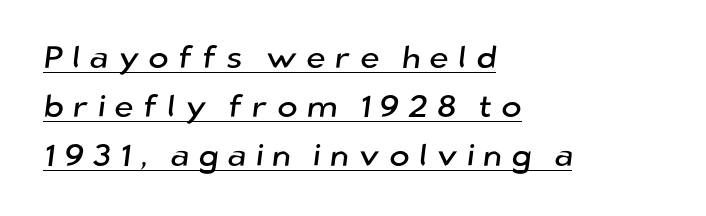
{"serif": "no", "width": "normal", "stroke_contrast": "low", "x_height": "medium", "monospaced": "no", "underline": "yes", "align": "left", "line_spacing": "normal", "line_spacing_ratio": 1.58, "letter_spacing": "wide", "letter_spacing_em": 0.29, "glyph_px": 31}
